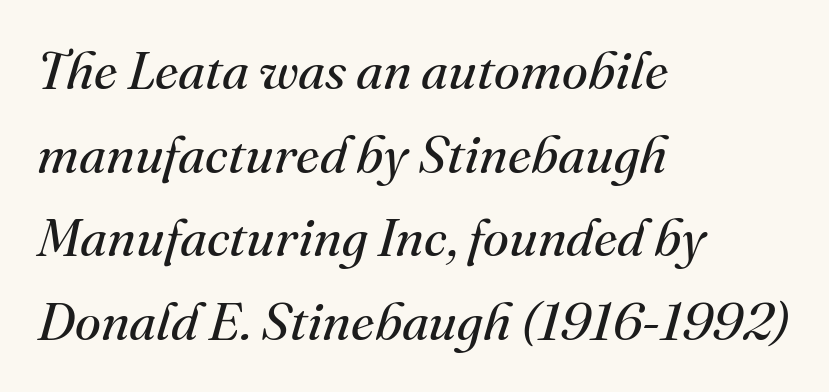
Q: Is the text bold? A: No.
Q: Is the text italic (slanted)? A: Yes, it leans right by about 16 degrees.
Q: Is the typeface a serif or a sans-serif typeface? A: Serif.
Q: Is the text underlined? A: No.
Q: How is the paragraph aligned? A: Left-aligned.
Q: Is the spacing between letters normal or unusually wide? A: Normal.
Q: Is the spacing between lines tight, normal or loose? A: Normal.
Q: Width (condensed, normal, or wide)? A: Normal.
Q: Stroke contrast? A: Medium.
Q: x-height? A: Small.
Q: Monospaced? A: No.
